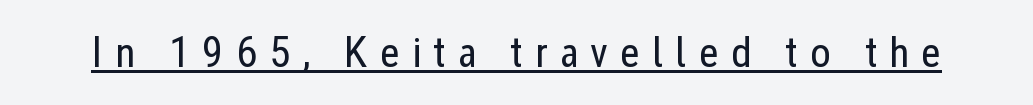
{"serif": "no", "italic": "no", "bold": "no", "weight": "regular", "width": "condensed", "stroke_contrast": "low", "x_height": "medium", "monospaced": "no", "underline": "yes", "letter_spacing": "wide", "letter_spacing_em": 0.28, "glyph_px": 43}
